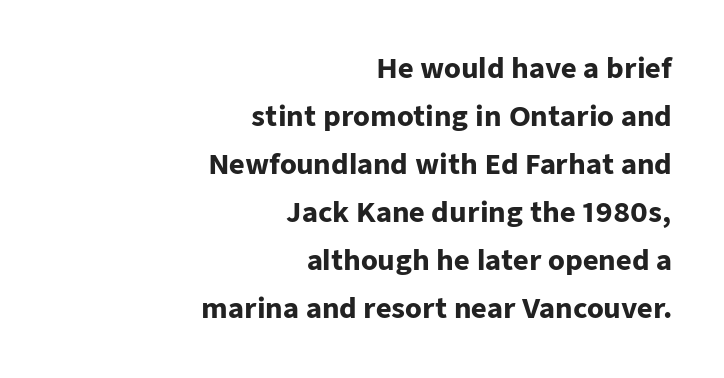
Q: Is the text bold? A: Yes.
Q: Is the text italic (slanted)? A: No, it is upright.
Q: Is the text underlined? A: No.
Q: How is the paragraph aligned? A: Right-aligned.
Q: Is the spacing between letters normal or unusually wide? A: Normal.
